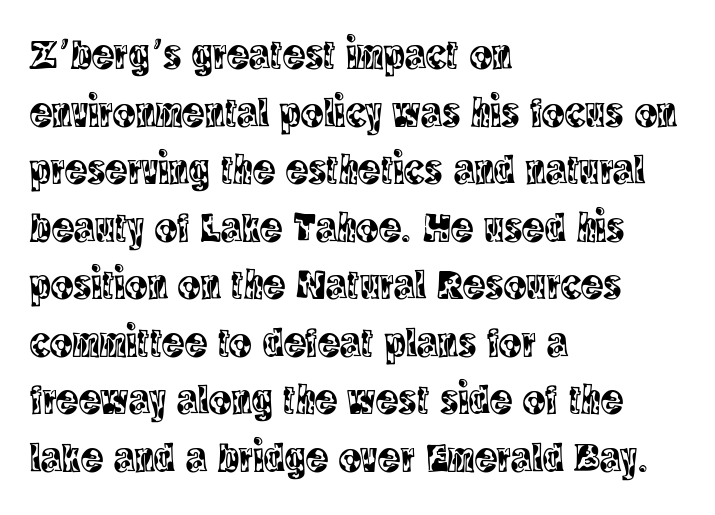
The image shows 42 px condensed serif type, upright; set left-aligned, normal line spacing (1.37x), normal letter spacing, not underlined; a large x-height.
